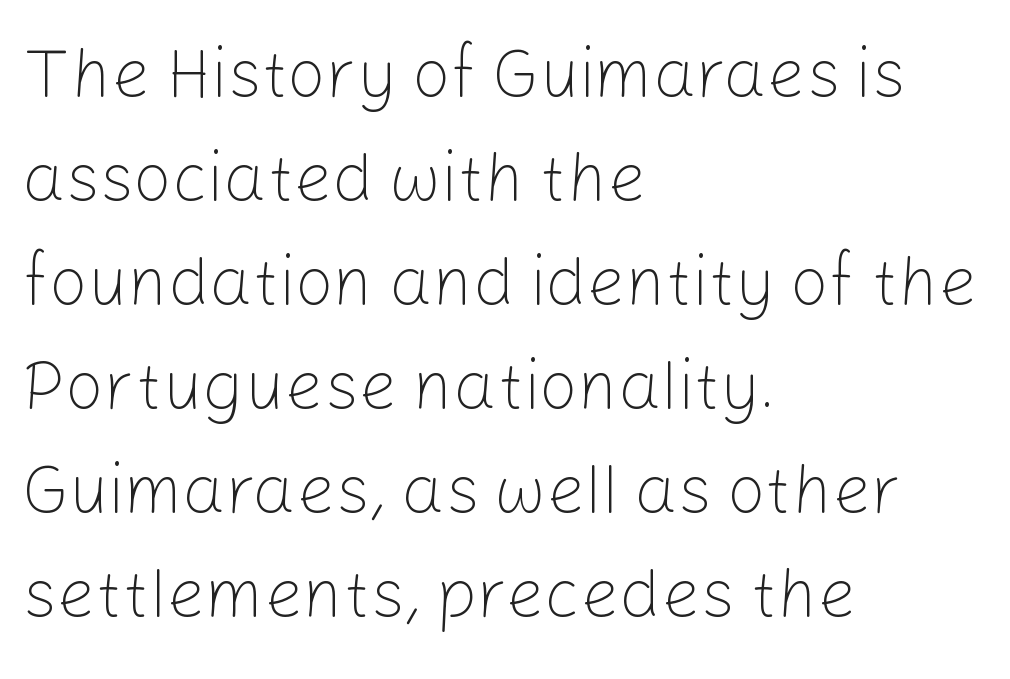
Q: Is the text bold? A: No.
Q: Is the text italic (slanted)? A: No, it is upright.
Q: Is the typeface a serif or a sans-serif typeface? A: Sans-serif.
Q: Is the text underlined? A: No.
Q: How is the paragraph aligned? A: Left-aligned.
Q: Is the spacing between letters normal or unusually wide? A: Normal.
Q: Is the spacing between lines tight, normal or loose? A: Normal.
Q: Width (condensed, normal, or wide)? A: Normal.
Q: Stroke contrast? A: Low.
Q: x-height? A: Medium.
Q: Monospaced? A: No.
